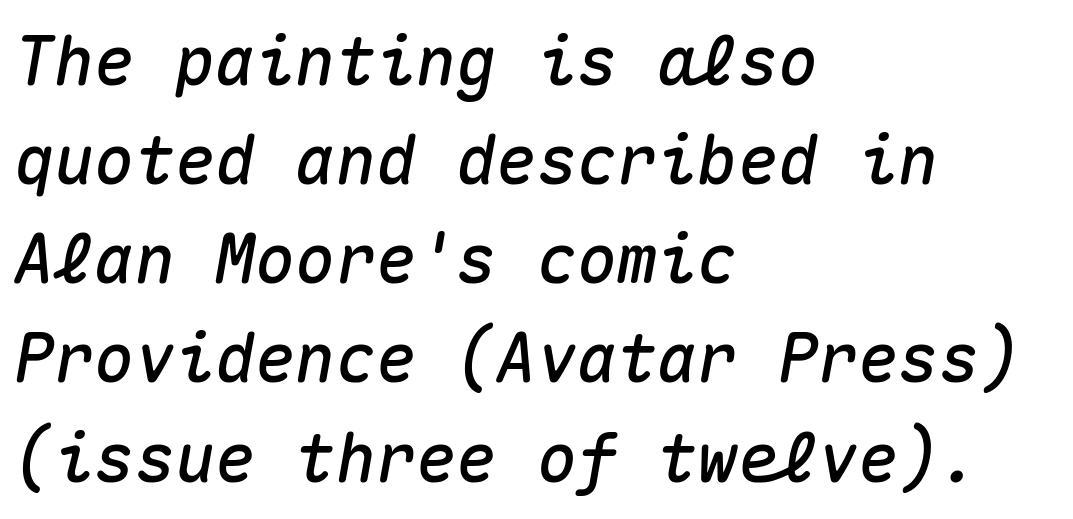
The image shows 67 px text type, italic (leaning right), monospaced; set left-aligned, normal line spacing (1.48x), normal letter spacing, not underlined; medium stroke contrast and a medium x-height.
